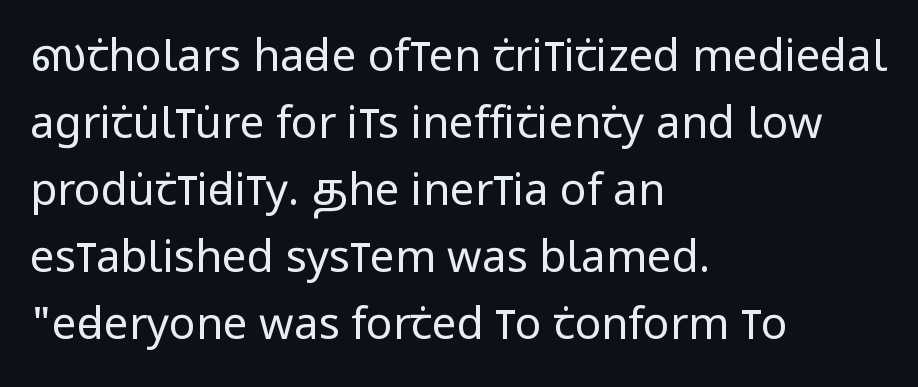
{"serif": "no", "italic": "no", "bold": "no", "weight": "regular", "width": "condensed", "stroke_contrast": "low", "x_height": "large", "monospaced": "no", "underline": "no", "align": "left", "line_spacing": "normal", "line_spacing_ratio": 1.52, "letter_spacing": "normal", "letter_spacing_em": 0.0, "glyph_px": 44}
